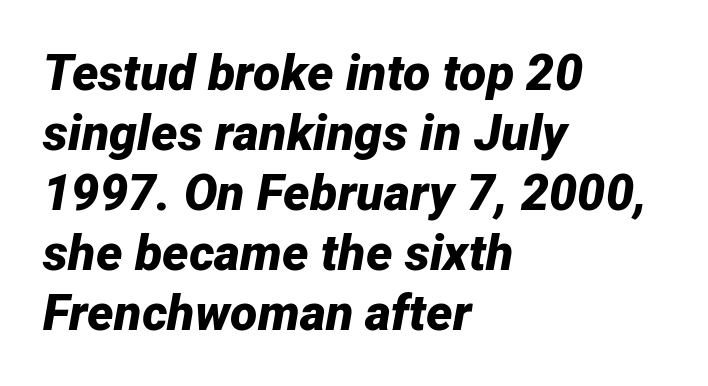
The image shows 50 px bold type, italic (leaning right); set left-aligned, line spacing 1.2x, normal letter spacing, not underlined; low stroke contrast and a medium x-height.
